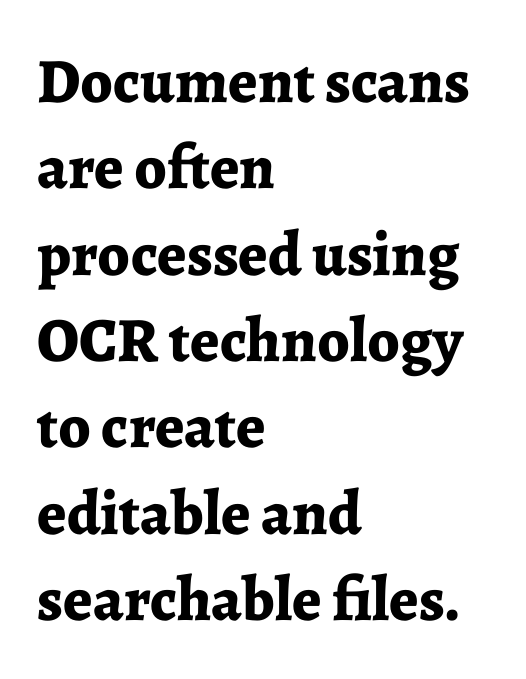
{"serif": "yes", "italic": "no", "bold": "yes", "weight": "bold", "width": "normal", "stroke_contrast": "low", "x_height": "medium", "monospaced": "no", "underline": "no", "align": "left", "line_spacing": "normal", "line_spacing_ratio": 1.37, "letter_spacing": "normal", "letter_spacing_em": 0.0, "glyph_px": 63}
